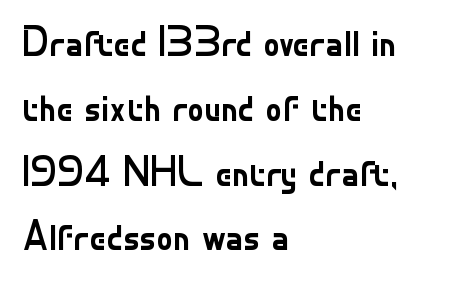
The image shows 41 px regular-weight sans-serif type, upright; set left-aligned, normal line spacing (1.58x), normal letter spacing, not underlined; low stroke contrast and a small x-height.
